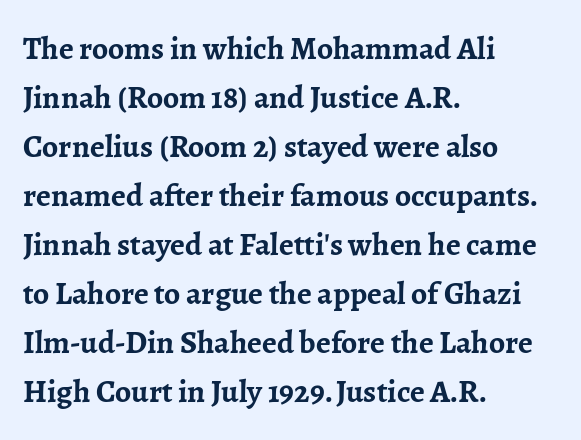
Q: Is the text bold? A: Yes.
Q: Is the text italic (slanted)? A: No, it is upright.
Q: Is the typeface a serif or a sans-serif typeface? A: Serif.
Q: Is the text underlined? A: No.
Q: How is the paragraph aligned? A: Left-aligned.
Q: Is the spacing between letters normal or unusually wide? A: Normal.
Q: Is the spacing between lines tight, normal or loose? A: Normal.
Q: Width (condensed, normal, or wide)? A: Normal.
Q: Stroke contrast? A: Low.
Q: x-height? A: Medium.
Q: Monospaced? A: No.
